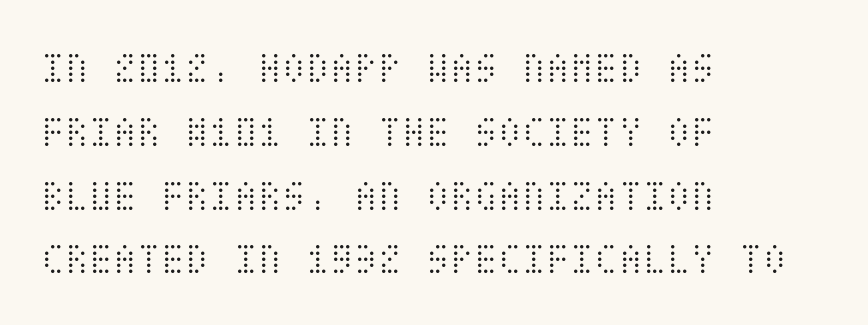
The image shows 44 px light, condensed type, upright; set left-aligned, normal line spacing (1.45x), normal letter spacing, not underlined; medium stroke contrast and a large x-height.
